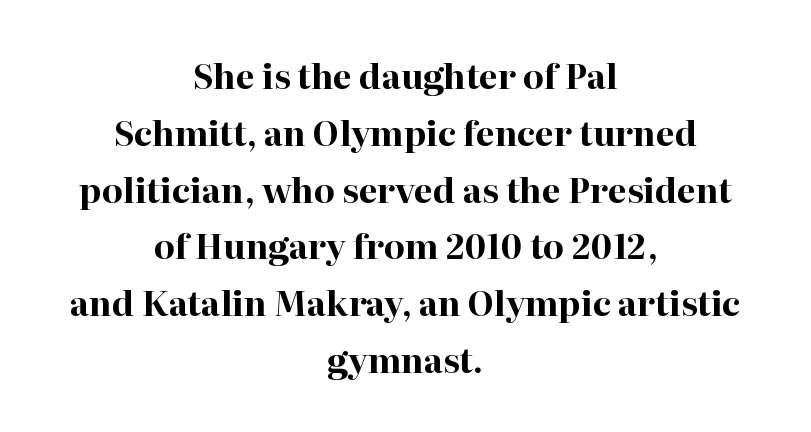
A typesetter would call this proportional, since set widths differ per character. Rule under the text: the space is simply empty. Evenly set lines give the paragraph a standard silhouette. Notice how the stems are strictly vertical — no italics here. Each letter's strokes conclude with small projecting serifs.
